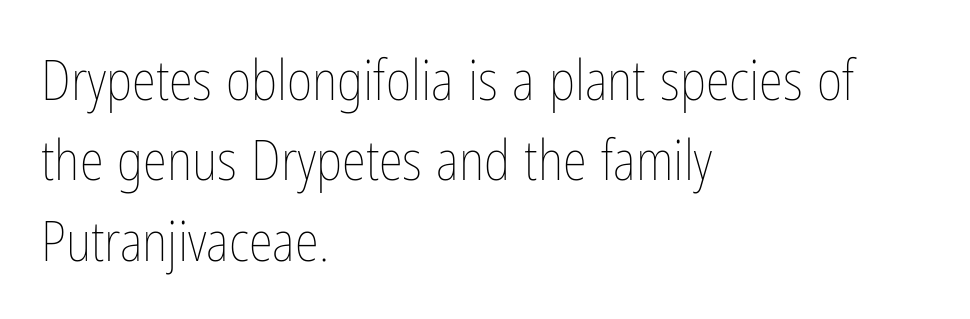
{"italic": "no", "bold": "no", "weight": "thin", "width": "condensed", "stroke_contrast": "low", "x_height": "medium", "monospaced": "no", "underline": "no", "align": "left", "line_spacing": "normal", "line_spacing_ratio": 1.46, "letter_spacing": "normal", "letter_spacing_em": 0.0, "glyph_px": 55}
